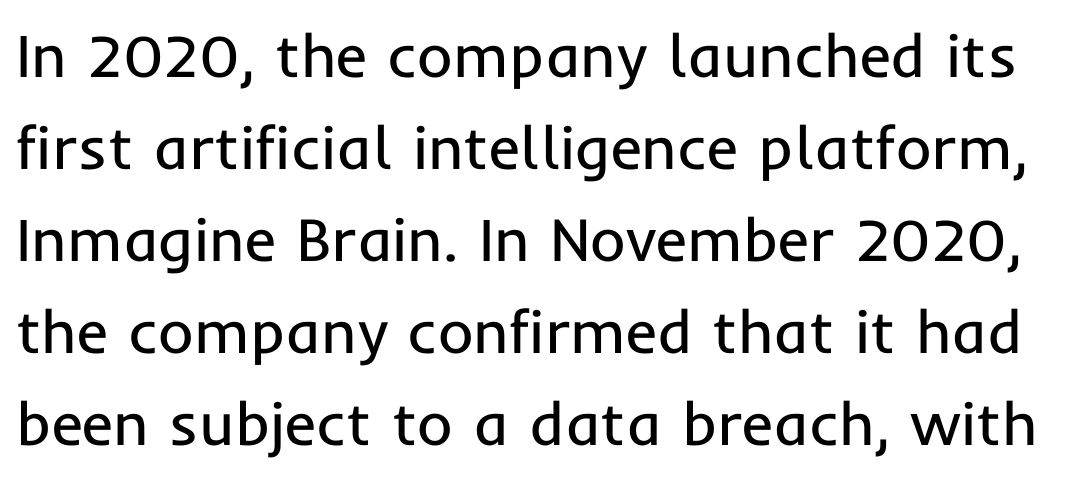
The image shows 61 px regular-weight sans-serif type, upright; set normal line spacing (1.51x), normal letter spacing, not underlined; low stroke contrast and a medium x-height.
